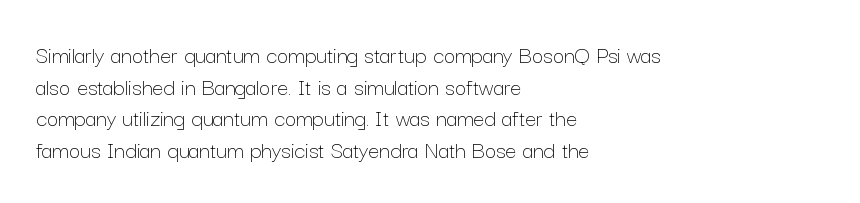
{"italic": "no", "bold": "no", "underline": "no", "align": "left", "line_spacing": "normal", "line_spacing_ratio": 1.27, "letter_spacing": "normal", "letter_spacing_em": 0.0, "glyph_px": 25}
